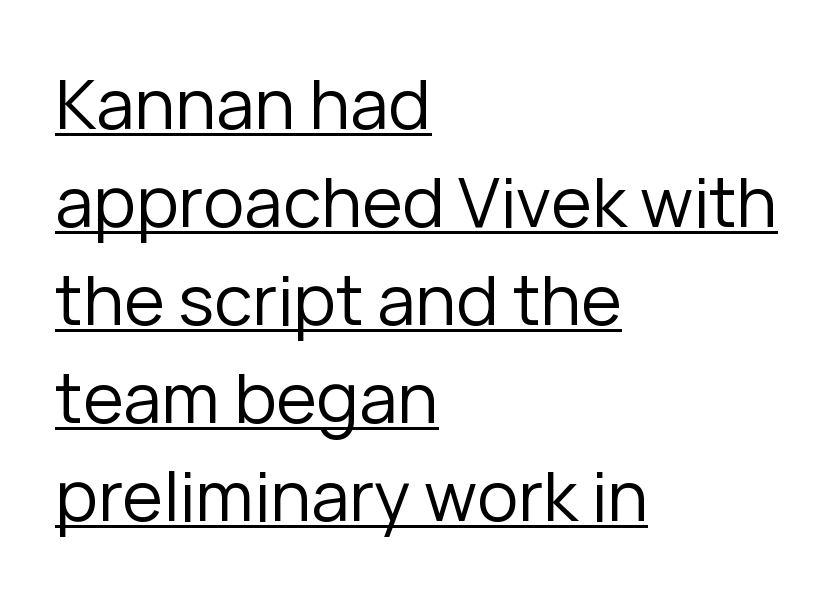
The image shows 69 px regular-weight sans-serif type, upright; set left-aligned, normal line spacing (1.42x), normal letter spacing, underlined; low stroke contrast and a medium x-height.
